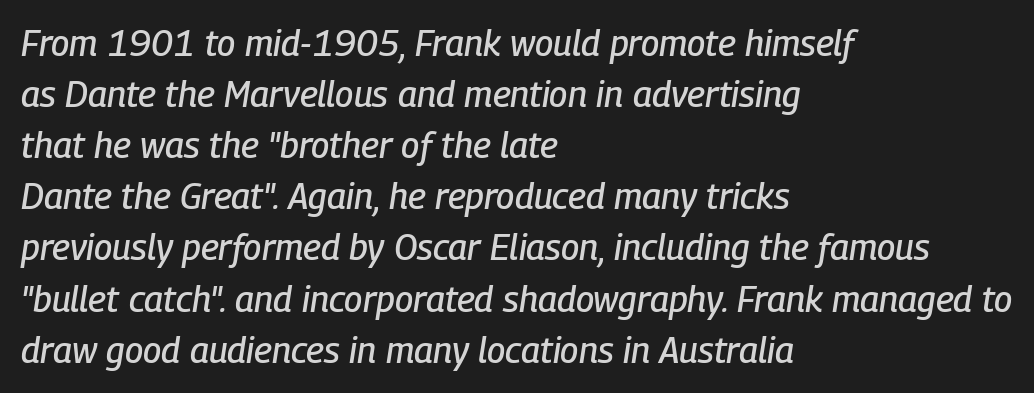
The image shows 36 px condensed type, italic (leaning right); set left-aligned, normal line spacing (1.42x), normal letter spacing, not underlined; low stroke contrast and a medium x-height.
